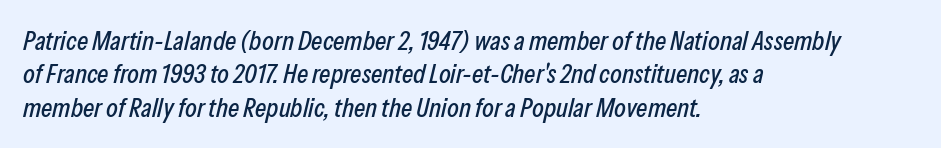
Q: Is the text italic (slanted)? A: Yes, it leans right by about 13 degrees.
Q: Is the text underlined? A: No.
Q: How is the paragraph aligned? A: Left-aligned.
Q: Is the spacing between letters normal or unusually wide? A: Normal.
